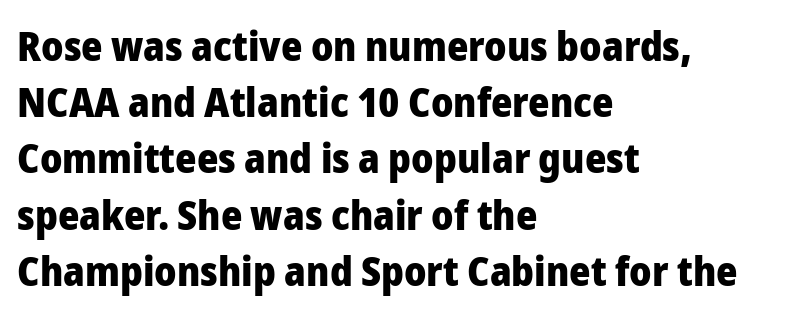
Unmarked baselines from the first word to the last. Typographically, this falls in the sans-serif category. These lines are rendered in a variable-pitch font. The leading is moderate, giving the passage an even texture. Look at the tracking — it's just the regular setting, nothing added. I'd describe the lettering as bold — thick and assertive.
